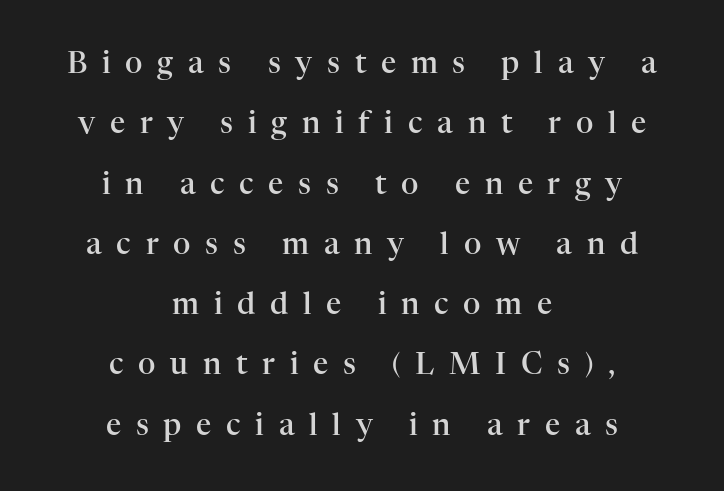
The gaps between neighbouring characters are conspicuously large. Caption: multi-line text, centered on the measure. Does the type have serifs? Yes, each stem ends in a small foot. Reading down the column, the eye jumps a long way to each next line. Words float on clear page, feet unadorned.
